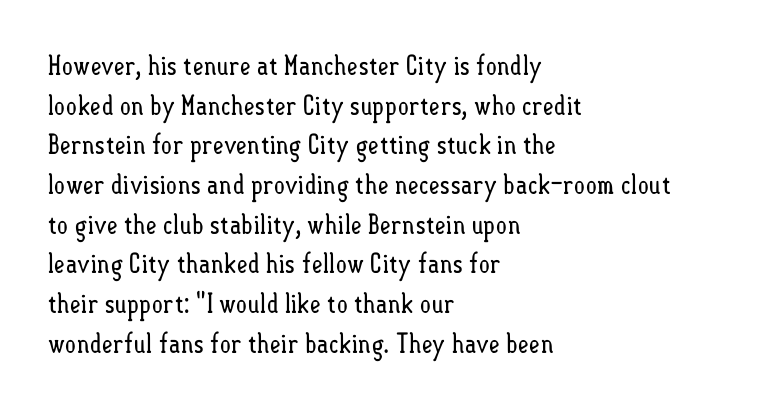
{"italic": "no", "bold": "no", "underline": "no", "align": "left", "line_spacing": "normal", "line_spacing_ratio": 1.47, "letter_spacing": "normal", "letter_spacing_em": 0.0, "glyph_px": 27}
